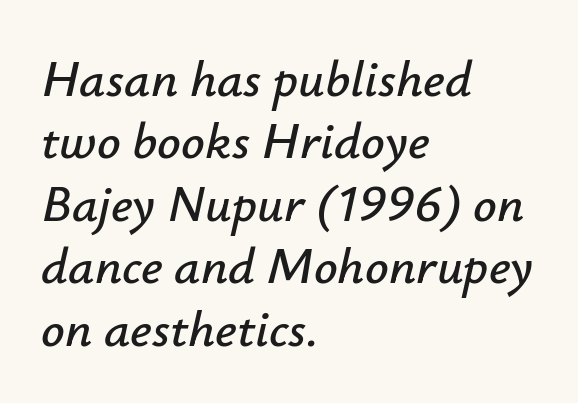
{"italic": "yes", "lean": "right", "slant_degrees": 12, "width": "normal", "stroke_contrast": "low", "x_height": "small", "monospaced": "no", "underline": "no", "align": "left", "line_spacing_ratio": 1.2, "letter_spacing": "normal", "letter_spacing_em": 0.0, "glyph_px": 52}
